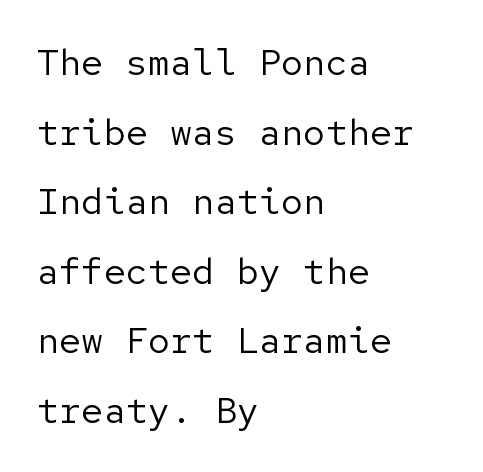
Each line starts at the same left margin while the right side varies. No word sits above an underline. In terms of posture, this sample is upright. The typeface chosen for these lines omits serifs. The font is comparable to plain body text, perhaps lighter.
